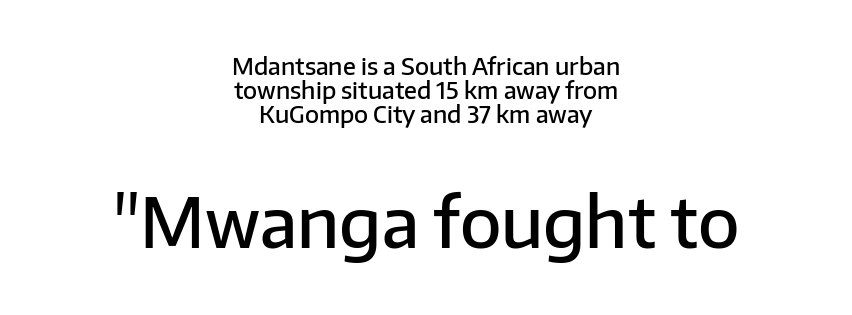
The image shows 68 px semibold sans-serif type, upright; set centered, tight line spacing (1.04x), normal letter spacing, not underlined; the second (bottom) block is 2.96x larger; low stroke contrast and a medium x-height.
